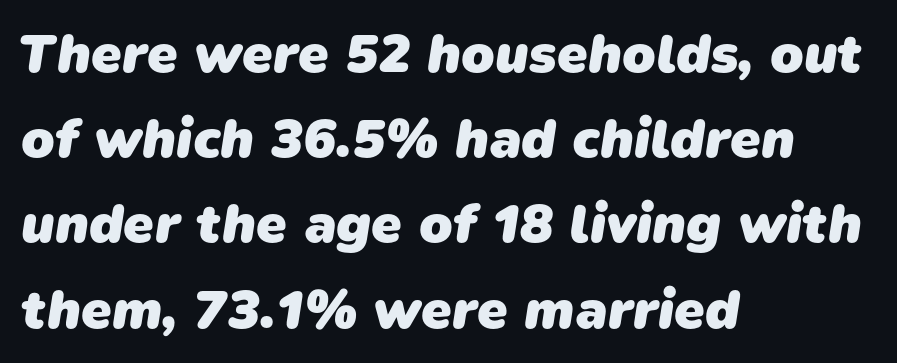
Q: Is the text bold? A: Yes.
Q: Is the typeface a serif or a sans-serif typeface? A: Sans-serif.
Q: Is the text underlined? A: No.
Q: How is the paragraph aligned? A: Left-aligned.
Q: Is the spacing between letters normal or unusually wide? A: Normal.
Q: Is the spacing between lines tight, normal or loose? A: Normal.
Q: Width (condensed, normal, or wide)? A: Normal.
Q: Stroke contrast? A: Low.
Q: x-height? A: Medium.
Q: Monospaced? A: No.
